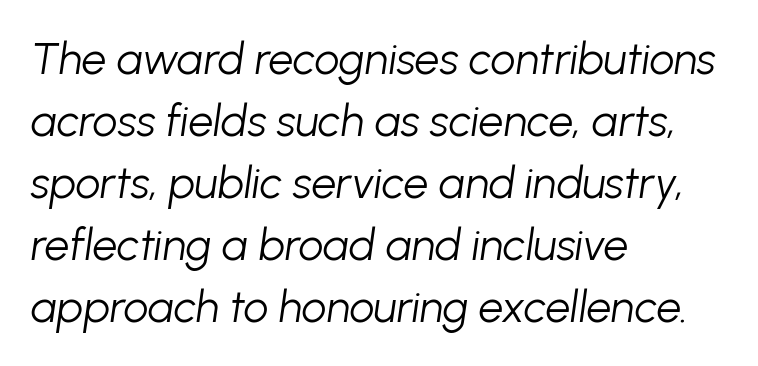
Check the space under the baseline: it is left empty. Glyph-to-glyph distance matches everyday printed text. Weight class: somewhere from thin through regular. Does the copy run flush right? No — it runs flush left. Notice how the stems are inclined rather than vertical — that's the hallmark of italics.
